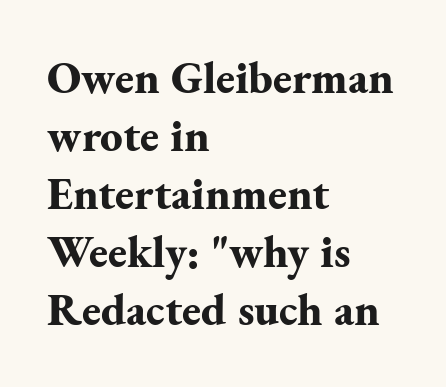
{"serif": "yes", "italic": "no", "bold": "yes", "weight": "bold", "width": "normal", "stroke_contrast": "medium", "x_height": "small", "monospaced": "no", "underline": "no", "align": "left", "line_spacing": "normal", "line_spacing_ratio": 1.29, "letter_spacing": "normal", "letter_spacing_em": 0.0, "glyph_px": 45}
